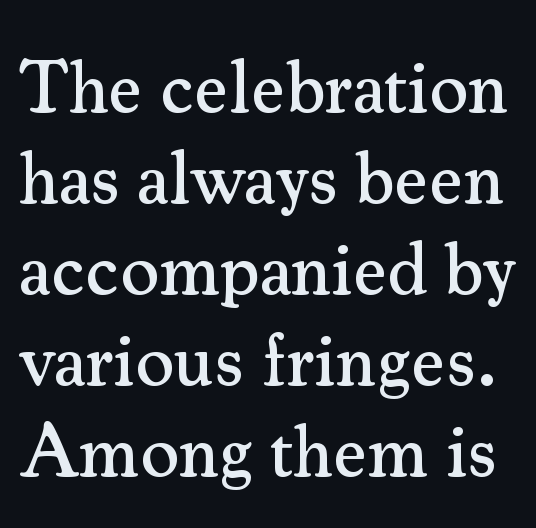
Q: Is the text italic (slanted)? A: No, it is upright.
Q: Is the typeface a serif or a sans-serif typeface? A: Serif.
Q: Is the text underlined? A: No.
Q: Is the spacing between letters normal or unusually wide? A: Normal.
Q: Width (condensed, normal, or wide)? A: Normal.
Q: Stroke contrast? A: Medium.
Q: x-height? A: Small.
Q: Monospaced? A: No.
